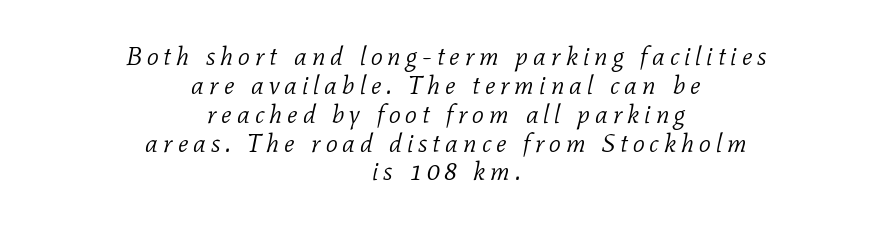
Layout note: lines centered. Anything drawn beneath the words? Only blank space. Leading is clearly below the norm, producing a dense column. The font sits on the lighter half of the weight spectrum, regular included. The passage shown leans; its letterforms are oblique.
